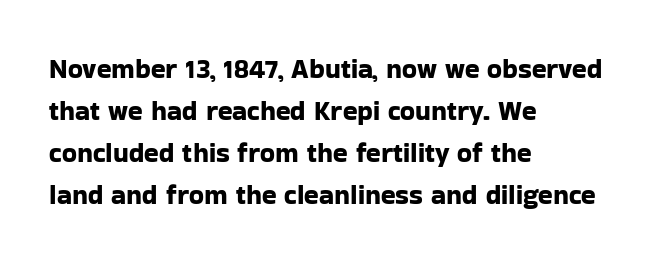
Decoration check: the copy has no underline. You can tell it's not italic because the verticals are truly vertical. Is the letter spacing exaggerated? No — it looks like the ordinary default. A classic flush-left, rag-right setting is used for this passage. Baseline-to-baseline distance is the conventional proportion of letter height.
